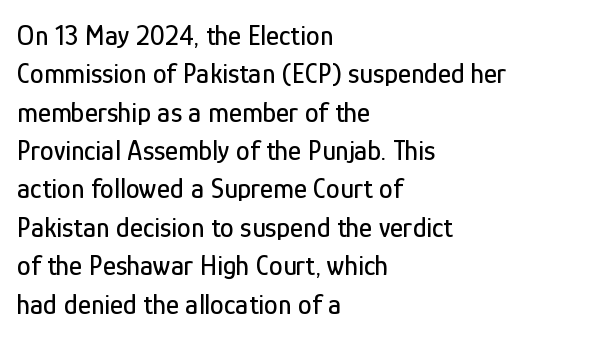
{"serif": "no", "italic": "no", "width": "condensed", "stroke_contrast": "low", "x_height": "medium", "monospaced": "no", "underline": "no", "align": "left", "line_spacing": "normal", "line_spacing_ratio": 1.37, "letter_spacing": "normal", "letter_spacing_em": 0.0, "glyph_px": 28}
